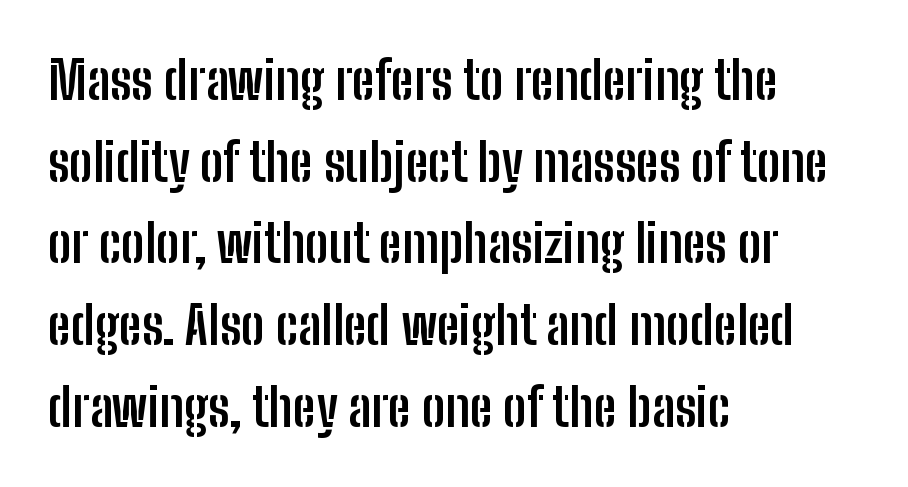
The image shows 52 px semibold, condensed sans-serif type, upright; set left-aligned, normal line spacing (1.57x), normal letter spacing, not underlined; low stroke contrast and a medium x-height.
